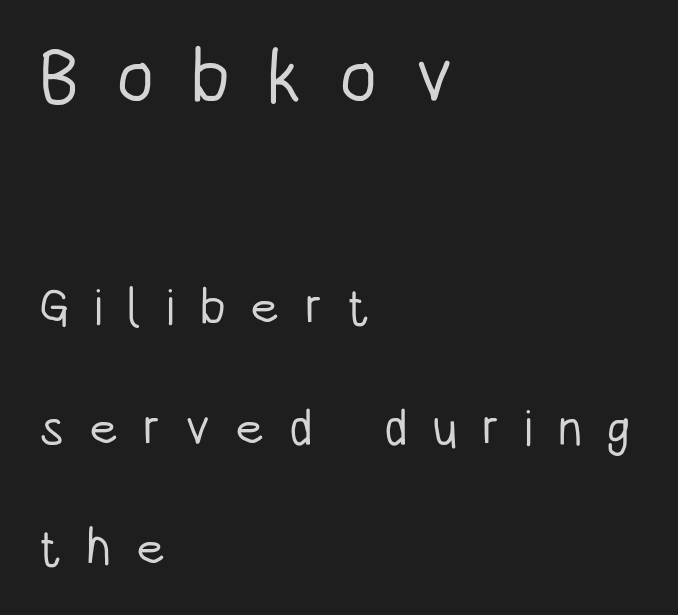
Q: Is the text bold? A: No.
Q: Is the text italic (slanted)? A: No, it is upright.
Q: Is the typeface a serif or a sans-serif typeface? A: Sans-serif.
Q: Is the text underlined? A: No.
Q: How is the paragraph aligned? A: Left-aligned.
Q: Is the spacing between letters normal or unusually wide? A: Unusually wide.
Q: Is the spacing between lines tight, normal or loose? A: Loose.
Q: Which block of text is set in a larger size, the first (top) or the second (bottom)? A: The first (top) one.
Q: Width (condensed, normal, or wide)? A: Condensed.
Q: Stroke contrast? A: Low.
Q: x-height? A: Large.
Q: Monospaced? A: No.
